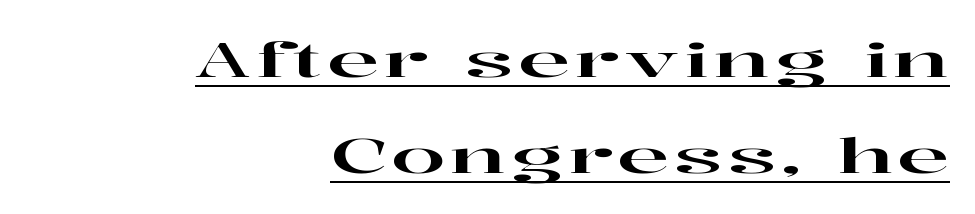
Q: Is the text italic (slanted)? A: No, it is upright.
Q: Is the typeface a serif or a sans-serif typeface? A: Serif.
Q: Is the text underlined? A: Yes.
Q: How is the paragraph aligned? A: Right-aligned.
Q: Is the spacing between lines tight, normal or loose? A: Loose.
Q: Width (condensed, normal, or wide)? A: Wide.
Q: Stroke contrast? A: High.
Q: x-height? A: Medium.
Q: Monospaced? A: No.
